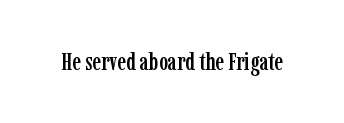
{"italic": "no", "underline": "no", "letter_spacing": "normal", "letter_spacing_em": 0.0, "glyph_px": 24}
